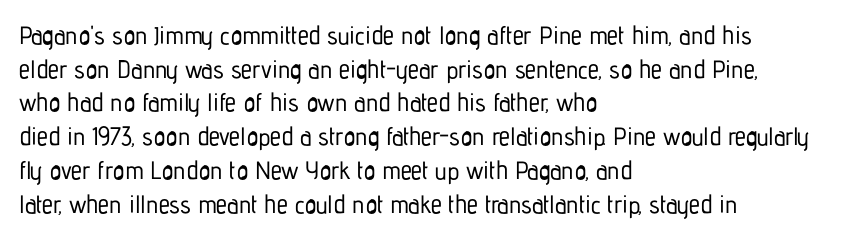
Caption: multi-line text, flush left, ragged right. The font's upright variant was chosen for this text. What stands out about the letter spacing? Nothing — it is the standard amount. Has an underline been added? It has not. This block has exactly the height ordinary leading produces.
